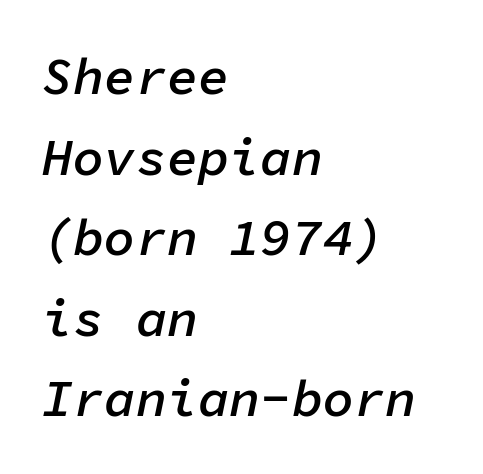
The image shows 52 px semibold type, italic (leaning right), monospaced; set left-aligned, normal line spacing (1.55x), normal letter spacing, not underlined; low stroke contrast and a medium x-height.
